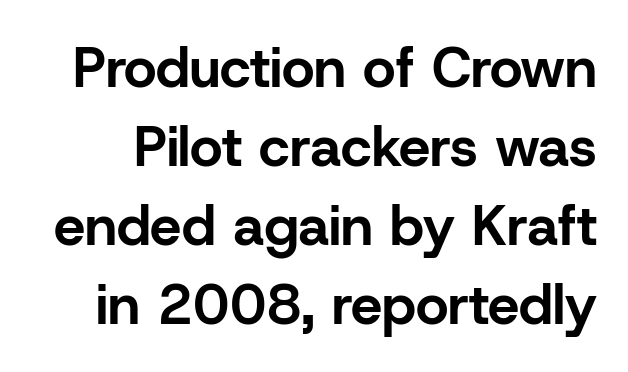
Q: Is the text bold? A: Yes.
Q: Is the text italic (slanted)? A: No, it is upright.
Q: Is the typeface a serif or a sans-serif typeface? A: Sans-serif.
Q: Is the text underlined? A: No.
Q: Is the spacing between letters normal or unusually wide? A: Normal.
Q: Is the spacing between lines tight, normal or loose? A: Normal.
Q: Width (condensed, normal, or wide)? A: Normal.
Q: Stroke contrast? A: Low.
Q: x-height? A: Medium.
Q: Monospaced? A: No.
